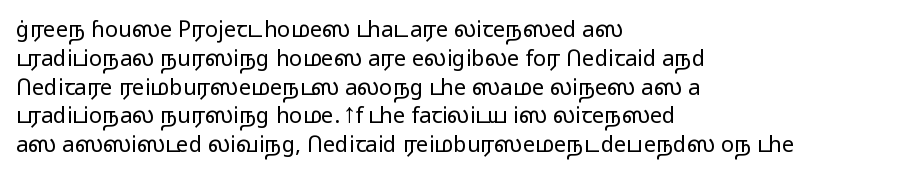
No extra ink here — the face is not bold. The ragged edge is on the right, which tells us the setting is flush left. Decoration check: the copy has no underline. Between one letter and the next there's only the usual sliver of space. No italicization has been applied; the sample stays upright. Successive baselines arrive at the customary interval.
